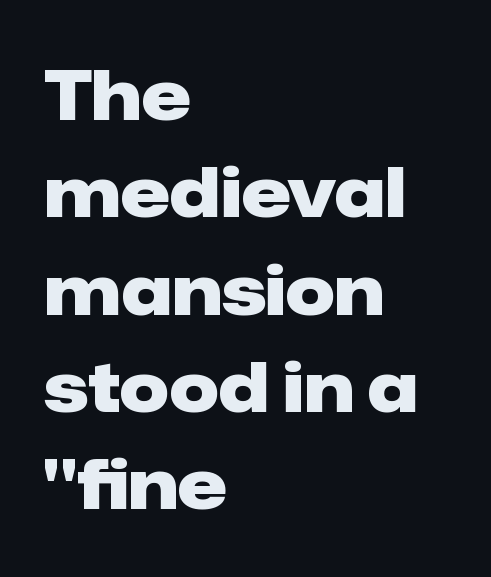
Q: Is the text bold? A: Yes.
Q: Is the text italic (slanted)? A: No, it is upright.
Q: Is the typeface a serif or a sans-serif typeface? A: Sans-serif.
Q: Is the text underlined? A: No.
Q: How is the paragraph aligned? A: Left-aligned.
Q: Is the spacing between letters normal or unusually wide? A: Normal.
Q: Is the spacing between lines tight, normal or loose? A: Normal.
Q: Width (condensed, normal, or wide)? A: Normal.
Q: Stroke contrast? A: Low.
Q: x-height? A: Medium.
Q: Monospaced? A: No.
